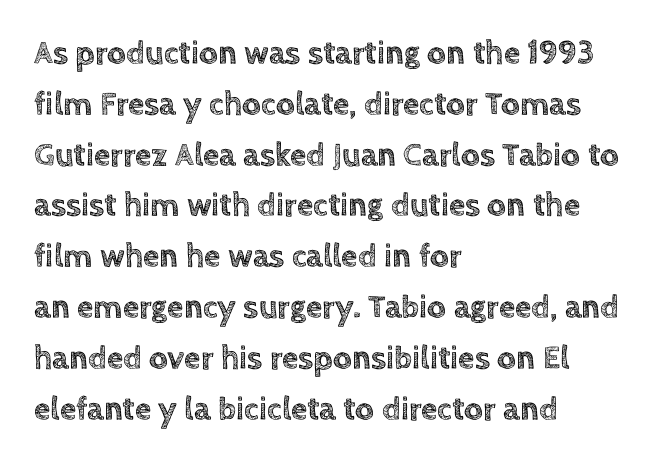
The image shows 33 px text type, upright; set left-aligned, normal line spacing (1.54x), normal letter spacing, not underlined; a large x-height.
